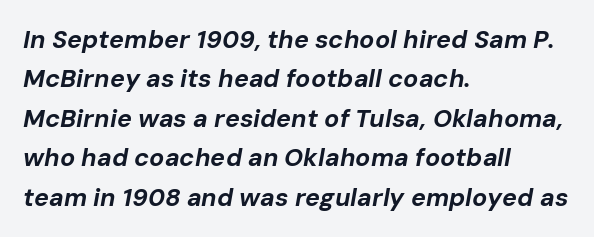
Is the letter spacing exaggerated? No — it looks like the ordinary default. Descenders are the only things crossing below the line. The whole block is typeset with a tilt. The rag falls on the right side of this text block. Quick note: interline space is typical.
